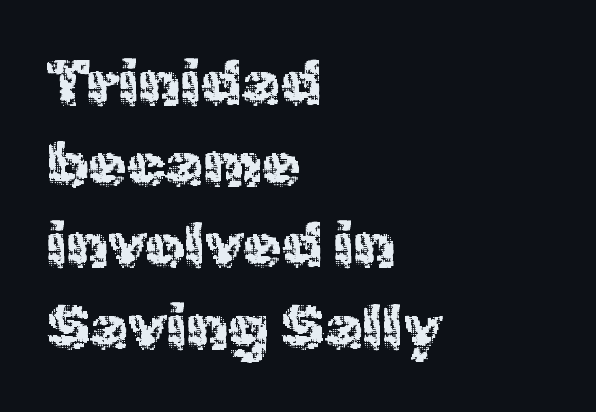
The image shows 62 px sans-serif type, upright; set left-aligned, normal line spacing (1.31x), normal letter spacing, not underlined; a medium x-height.
